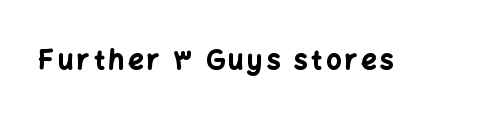
The lettering holds an erect, upright posture throughout. Check the space under the baseline: it is left empty. Does the weight exceed regular? Yes, all the way to bold.
